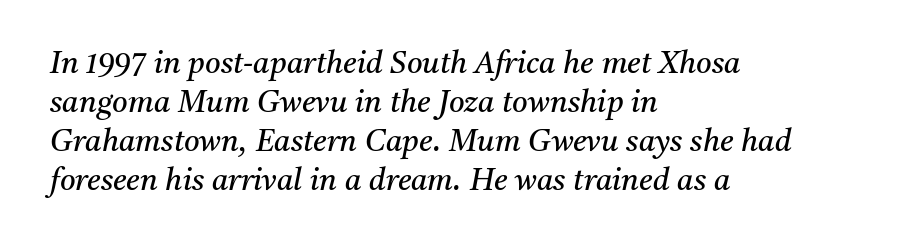
The image shows 30 px regular-weight serif type, italic (leaning right); set left-aligned, normal line spacing (1.3x), normal letter spacing, not underlined; medium stroke contrast and a medium x-height.
